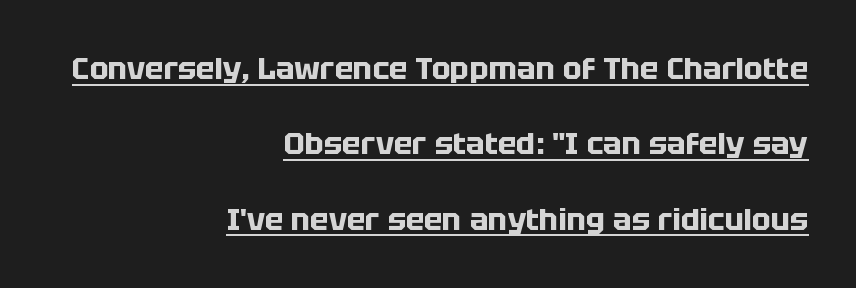
The rag falls on the left side of this text block. Do the characters align in a grid? No, the font is proportional. Does the lettering tilt? It doesn't — this is upright. Successive baselines arrive slowly, with a big drop between each.
